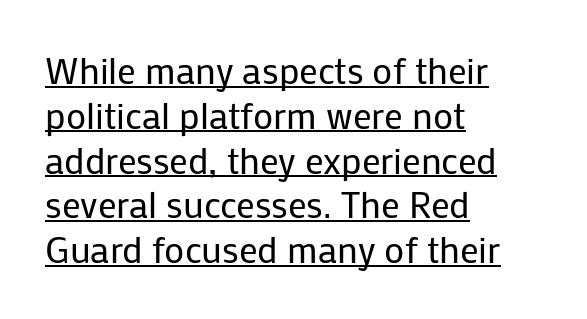
Here the glyphs are tracked normally, forming tight word shapes. Quick note: not italic, upright. In terms of letterform style, serifs are entirely absent. The letters advance in unequal steps, a hallmark of proportional type. Letters have the restrained weight of plain body copy at most.
